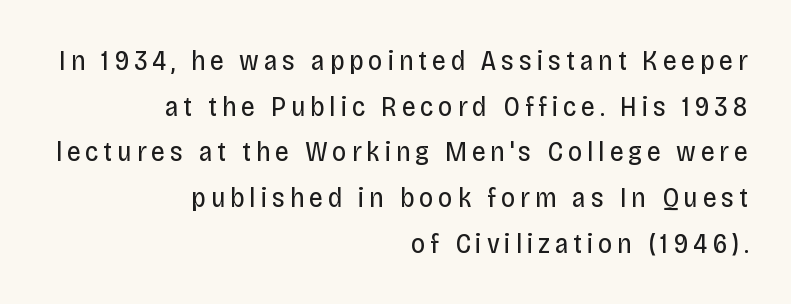
The image shows 28 px regular-weight, condensed sans-serif type, upright; set right-aligned, normal line spacing (1.63x), not underlined; low stroke contrast and a large x-height.
